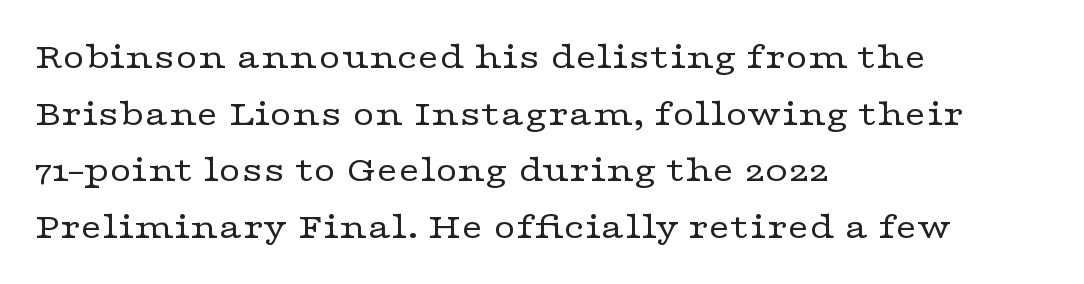
{"serif": "yes", "italic": "no", "bold": "no", "weight": "regular", "width": "wide", "stroke_contrast": "low", "x_height": "medium", "monospaced": "no", "underline": "no", "align": "left", "line_spacing": "normal", "line_spacing_ratio": 1.49, "letter_spacing": "normal", "letter_spacing_em": 0.0, "glyph_px": 38}
